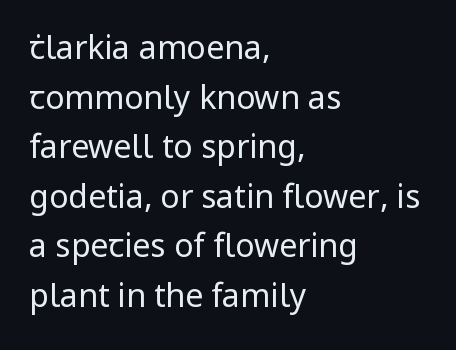
{"serif": "no", "italic": "no", "bold": "no", "weight": "regular", "width": "normal", "stroke_contrast": "low", "x_height": "medium", "monospaced": "no", "underline": "no", "align": "left", "line_spacing": "normal", "line_spacing_ratio": 1.55, "letter_spacing": "normal", "letter_spacing_em": 0.0, "glyph_px": 32}
